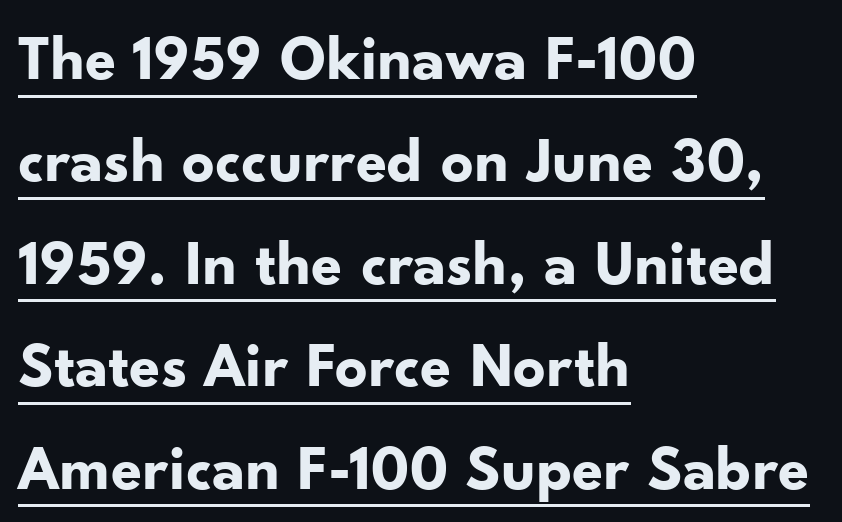
Notice how the passage keeps a crisp vertical edge on the left only. The face used here is proportionally spaced, like ordinary book or web type. Rows of type keep a routine distance in the vertical direction. The typeface chosen for these lines omits serifs. Quick note: underline on. Style check: upright.
